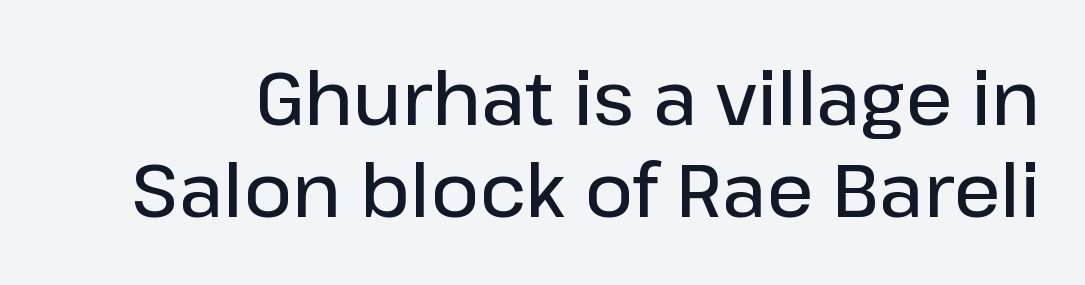
Compared with typical body copy, the letter spacing here is the same. The block of text has a typical density, with ordinary space between rows. Nope, no serifs anywhere on these letters. The passage shown is typed in a proportional face where columns would drift.
